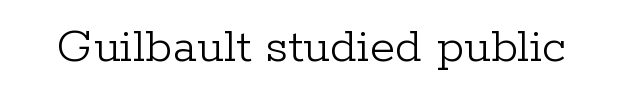
The image shows 52 px light serif type, upright; set normal letter spacing, not underlined; low stroke contrast and a medium x-height.
